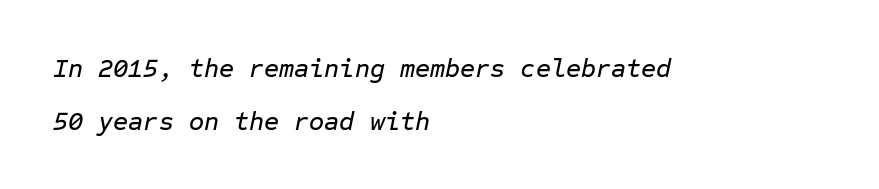
The image shows 26 px text type, italic (leaning right); set left-aligned, loose line spacing (2.03x), normal letter spacing, not underlined.
